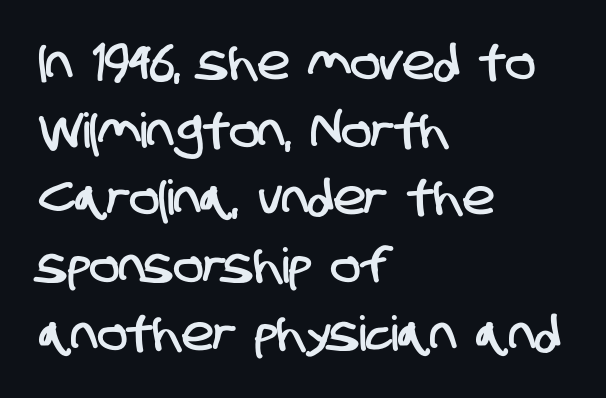
{"serif": "no", "width": "condensed", "stroke_contrast": "low", "x_height": "large", "monospaced": "no", "underline": "no", "align": "left", "line_spacing": "normal", "line_spacing_ratio": 1.41, "letter_spacing": "normal", "letter_spacing_em": 0.0, "glyph_px": 48}
